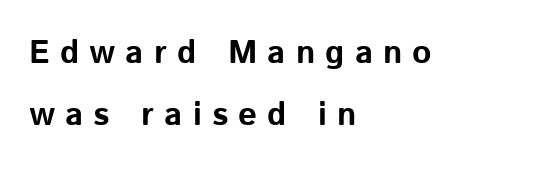
Summary of weight: heavy, a full bold. These lines were composed using upright roman letters. Is this a fixed-width face? No — the glyphs have proportional, varying widths. What kind of face is this? One without serifs — a sans.
